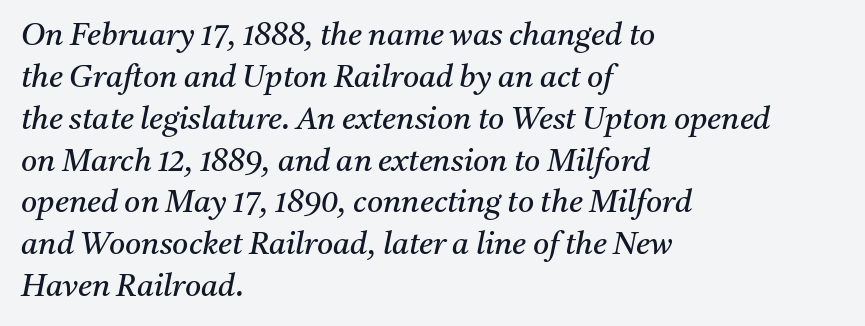
Q: Is the text bold? A: No.
Q: Is the text italic (slanted)? A: Yes, it leans right by about 11 degrees.
Q: Is the typeface a serif or a sans-serif typeface? A: Serif.
Q: Is the text underlined? A: No.
Q: How is the paragraph aligned? A: Left-aligned.
Q: Is the spacing between letters normal or unusually wide? A: Normal.
Q: Is the spacing between lines tight, normal or loose? A: Normal.
Q: Width (condensed, normal, or wide)? A: Normal.
Q: Stroke contrast? A: Medium.
Q: x-height? A: Medium.
Q: Monospaced? A: No.
